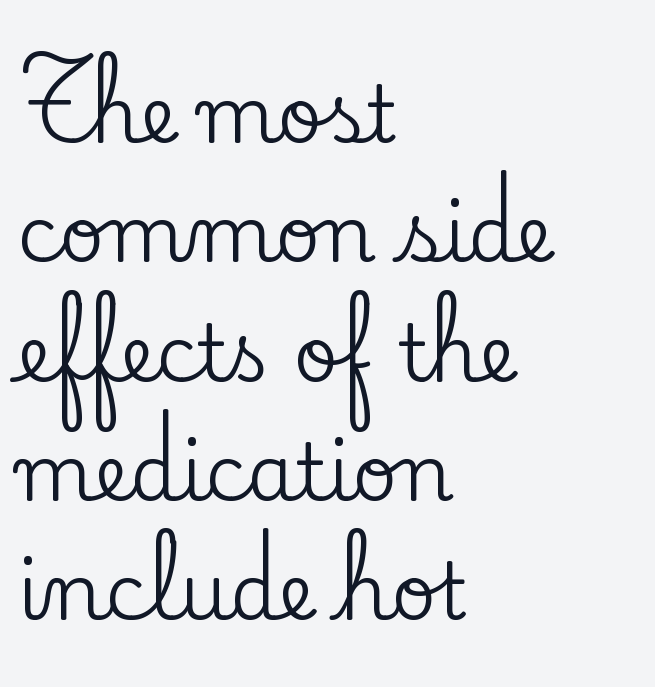
The image shows 78 px serif type, upright; set left-aligned, normal line spacing (1.53x), normal letter spacing, not underlined; low stroke contrast and a small x-height.
